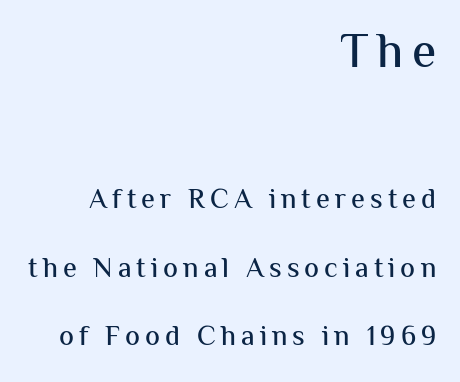
The image shows 49 px sans-serif type, upright; set right-aligned, loose line spacing (2.45x), not underlined; the first (top) block is 1.75x larger; medium stroke contrast and a medium x-height.
